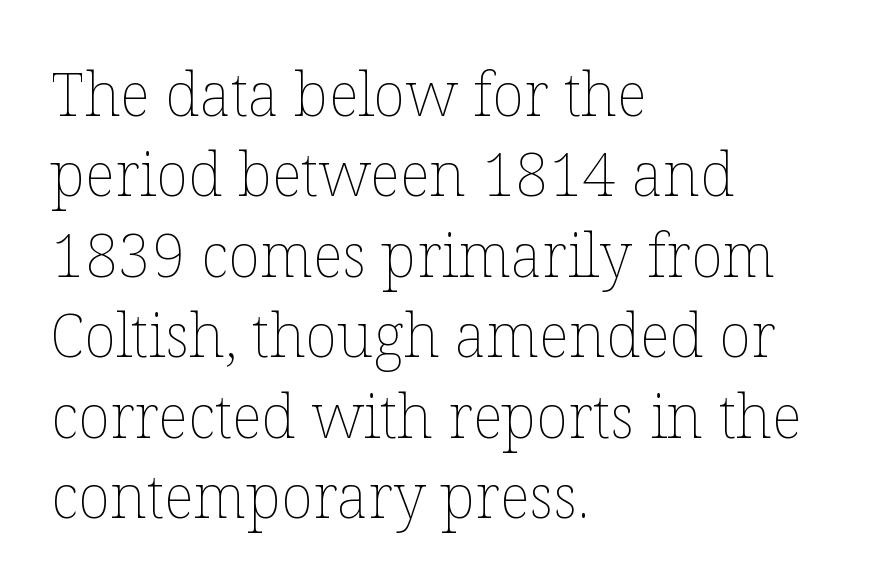
Q: Is the text bold? A: No.
Q: Is the text italic (slanted)? A: No, it is upright.
Q: Is the text underlined? A: No.
Q: How is the paragraph aligned? A: Left-aligned.
Q: Is the spacing between letters normal or unusually wide? A: Normal.
Q: Is the spacing between lines tight, normal or loose? A: Normal.
Q: Width (condensed, normal, or wide)? A: Normal.
Q: Stroke contrast? A: Low.
Q: x-height? A: Medium.
Q: Monospaced? A: No.
